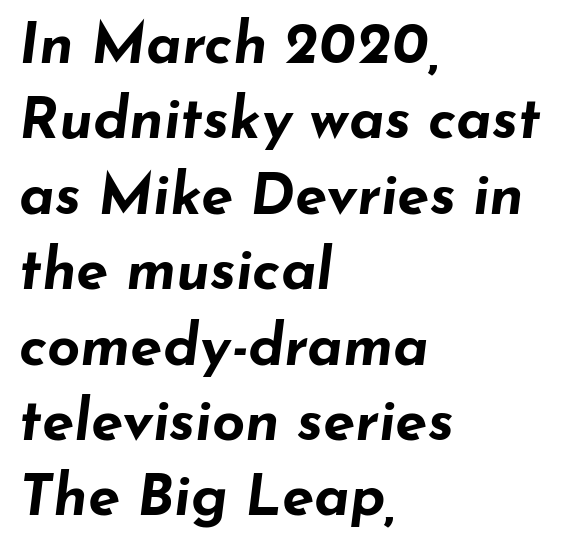
{"italic": "yes", "lean": "right", "slant_degrees": 7, "bold": "yes", "weight": "bold", "width": "wide", "stroke_contrast": "low", "x_height": "small", "monospaced": "no", "underline": "no", "align": "left", "line_spacing": "normal", "line_spacing_ratio": 1.3, "letter_spacing": "normal", "letter_spacing_em": 0.0, "glyph_px": 58}
